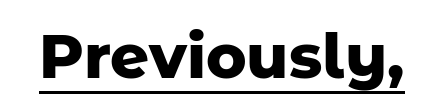
{"serif": "no", "italic": "no", "bold": "yes", "weight": "heavy", "width": "normal", "stroke_contrast": "low", "x_height": "medium", "monospaced": "no", "underline": "yes", "letter_spacing": "normal", "letter_spacing_em": 0.0, "glyph_px": 61}
